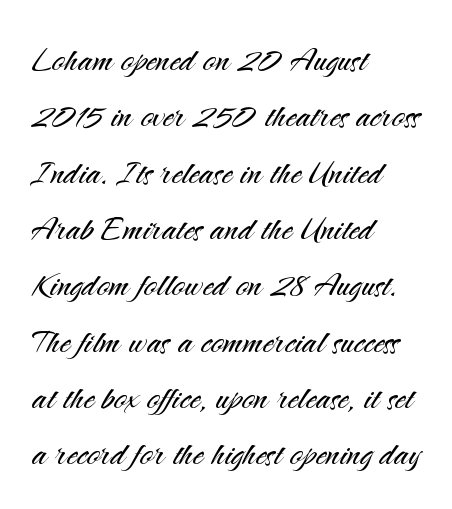
{"serif": "no", "bold": "no", "weight": "light", "width": "normal", "stroke_contrast": "medium", "x_height": "small", "monospaced": "no", "underline": "no", "align": "left", "line_spacing": "normal", "line_spacing_ratio": 1.31, "letter_spacing": "normal", "letter_spacing_em": 0.0, "glyph_px": 43}
